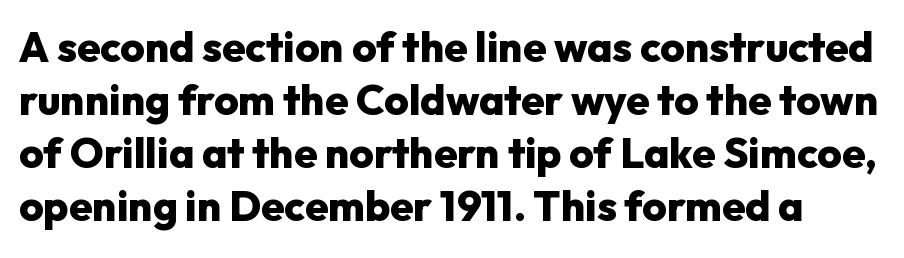
The image shows 42 px heavy sans-serif type, upright; set normal line spacing (1.26x), normal letter spacing, not underlined; low stroke contrast and a medium x-height.
